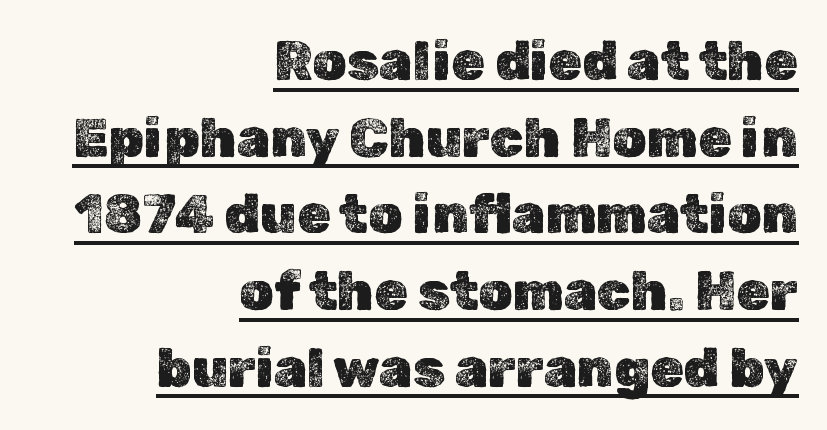
In terms of leading, this rendering sits right in the middle. Rendered with straight, roman letterforms. This sample carries an underscore along the baseline area. Proportional: the letters do not fall into vertical columns. Horizontal alignment here is rightward, an uncommon choice for prose.
